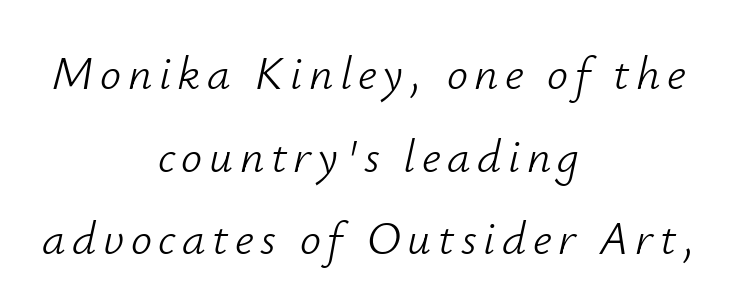
Q: Is the text bold? A: No.
Q: Is the text italic (slanted)? A: Yes, it leans right by about 12 degrees.
Q: Is the text underlined? A: No.
Q: How is the paragraph aligned? A: Centered.
Q: Width (condensed, normal, or wide)? A: Normal.
Q: Stroke contrast? A: Low.
Q: x-height? A: Small.
Q: Monospaced? A: No.
